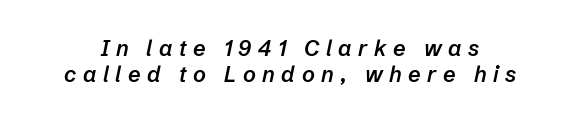
Only glyphs here, with clear space below each row. Each glyph is drawn with semibold strokes, heavier than normal yet not fully bold. Each word looks stretched out because of the extra space between its letters. Posture: slanted.
